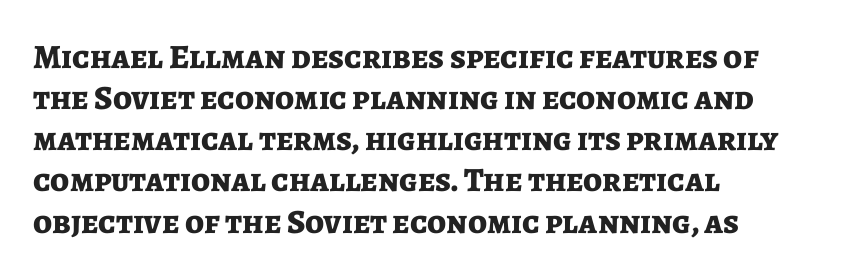
The image shows 34 px bold sans-serif type, upright; set left-aligned, line spacing 1.21x, normal letter spacing, not underlined; low stroke contrast and a medium x-height.
